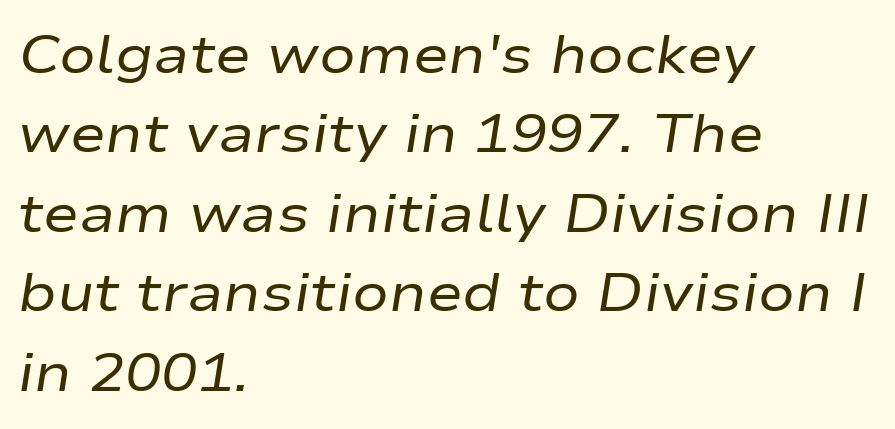
If you measured baseline to baseline, you'd find a middling distance. Do the characters align in a grid? No, the font is proportional. All the whitespace from short lines collects on the right. Stems and bowls with no extra thickness — not bold. Glance below the letters and you will spot only blank space. Is the type slanted? Yes — the strokes lean at a clear angle.
